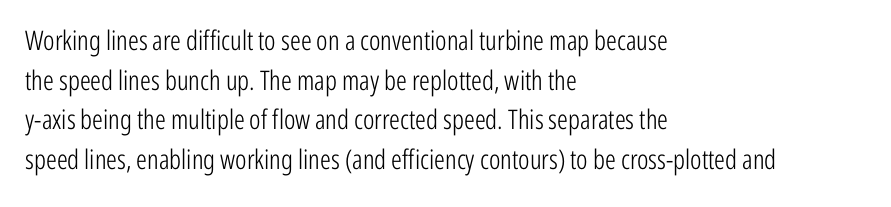
The image shows 27 px text type, upright; set left-aligned, normal line spacing (1.47x), normal letter spacing, not underlined.
